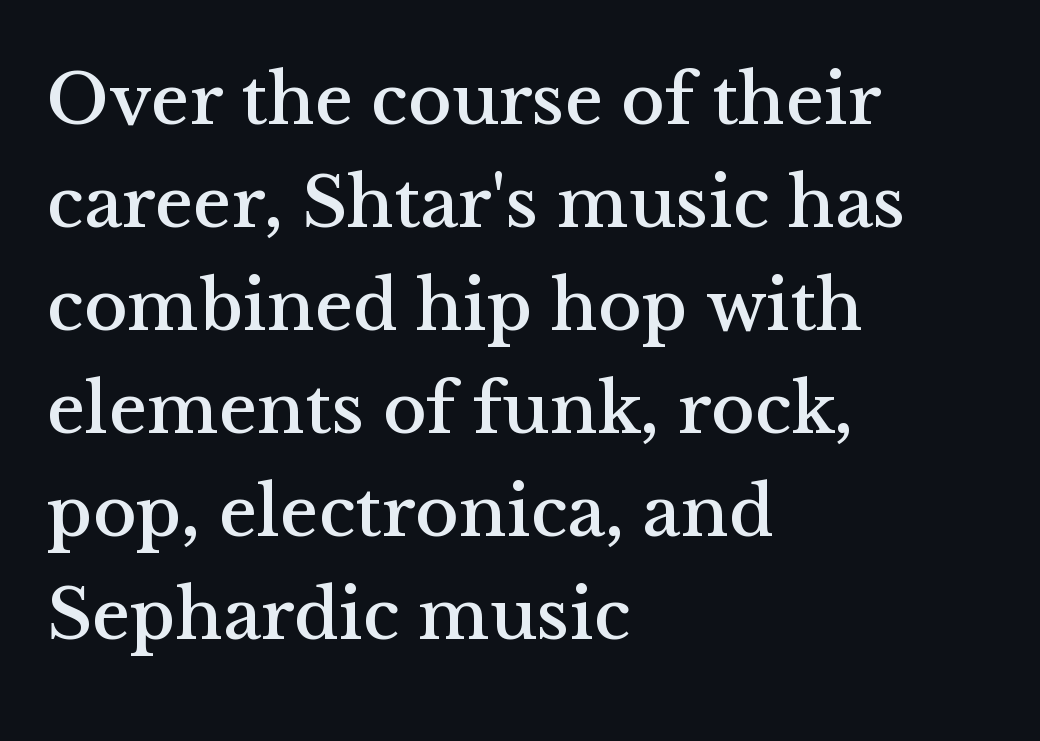
These lines are set flush left with a ragged right edge. Tracking value appears to be zero — textbook default spacing. This sample keeps an unexceptional amount of space between lines. The passage shown is typed in a proportional face where columns would drift. You can tell from the footed stems that serif type was used. Quick note: not italic, upright.
